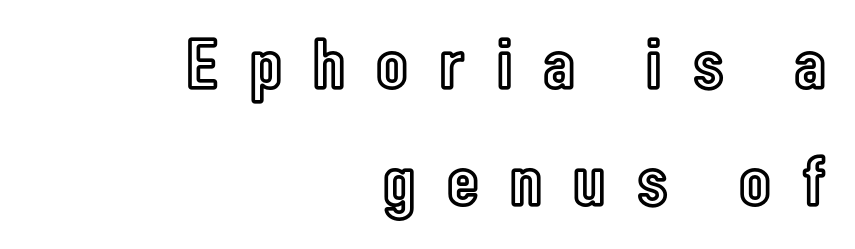
{"italic": "no", "width": "condensed", "x_height": "medium", "monospaced": "no", "underline": "no", "align": "right", "line_spacing": "normal", "line_spacing_ratio": 1.6, "letter_spacing": "wide", "letter_spacing_em": 0.43, "glyph_px": 73}
